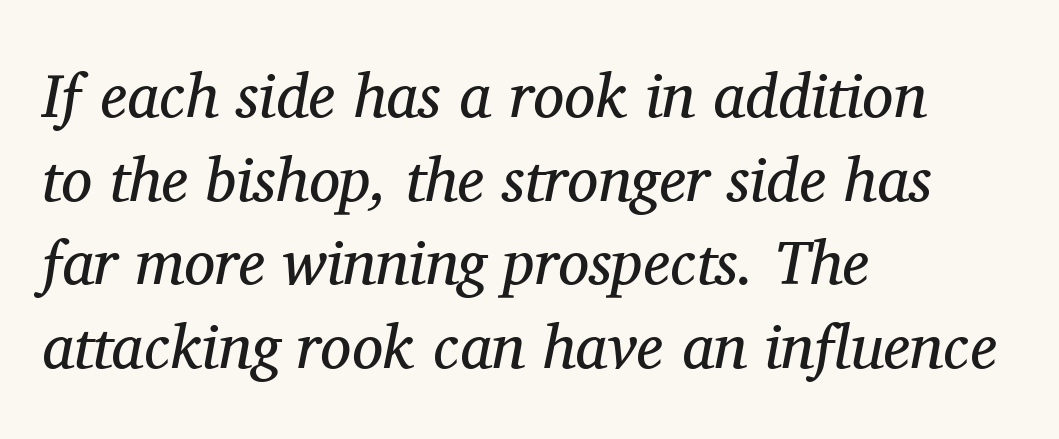
Plain, unruled lines of type. Weight: regular or lighter. A typesetter would call this proportional, since set widths differ per character. Students, note that the glyphs here touch the page at normal intervals. This rendering employs a face with finishing strokes, i.e., a serif. Teacher's note: observe the even left margin — that is flush-left alignment.
